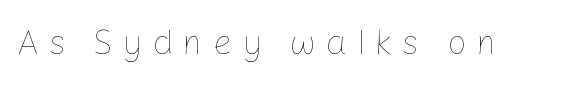
The image shows 35 px thin type, upright; set unusually wide letter spacing (+0.27 em), not underlined; low stroke contrast and a medium x-height.
